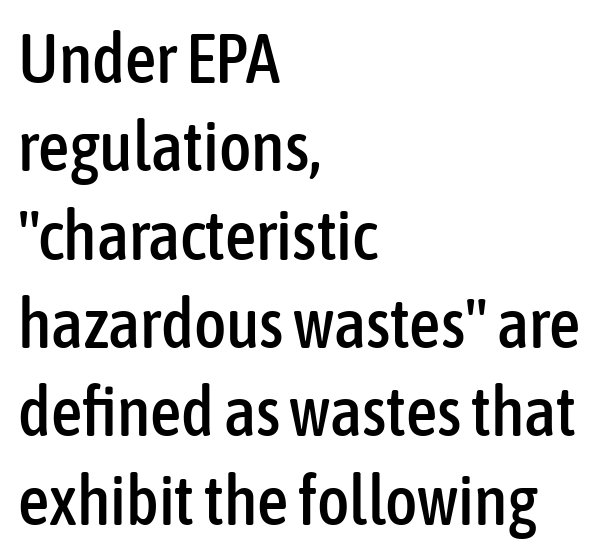
{"serif": "no", "italic": "no", "width": "condensed", "stroke_contrast": "low", "x_height": "medium", "monospaced": "no", "underline": "no", "align": "left", "line_spacing": "normal", "line_spacing_ratio": 1.28, "letter_spacing": "normal", "letter_spacing_em": 0.0, "glyph_px": 69}
